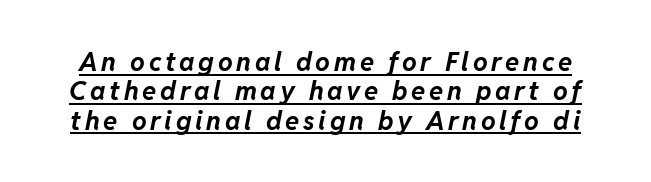
{"italic": "yes", "lean": "right", "slant_degrees": 11, "bold": "yes", "underline": "yes", "line_spacing": "tight", "line_spacing_ratio": 1.13, "glyph_px": 26}
